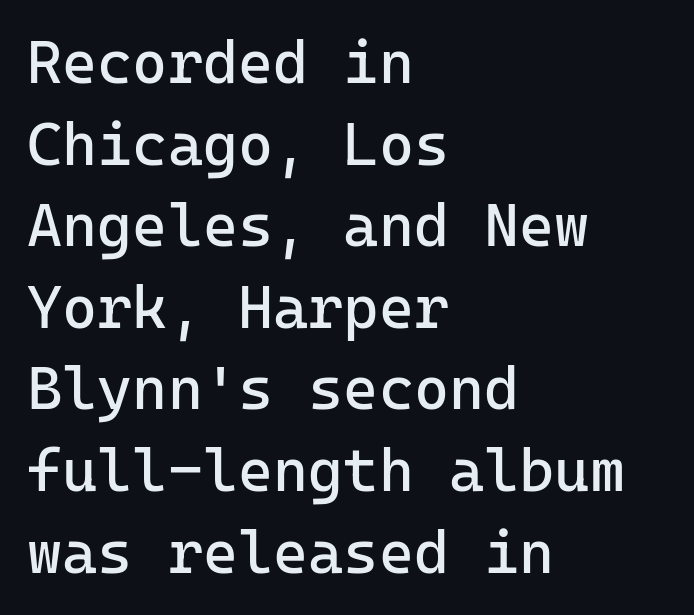
Q: Is the text bold? A: No.
Q: Is the text italic (slanted)? A: No, it is upright.
Q: Is the typeface a serif or a sans-serif typeface? A: Sans-serif.
Q: Is the text underlined? A: No.
Q: How is the paragraph aligned? A: Left-aligned.
Q: Is the spacing between letters normal or unusually wide? A: Normal.
Q: Is the spacing between lines tight, normal or loose? A: Normal.
Q: Width (condensed, normal, or wide)? A: Normal.
Q: Stroke contrast? A: Low.
Q: x-height? A: Medium.
Q: Monospaced? A: Yes.
